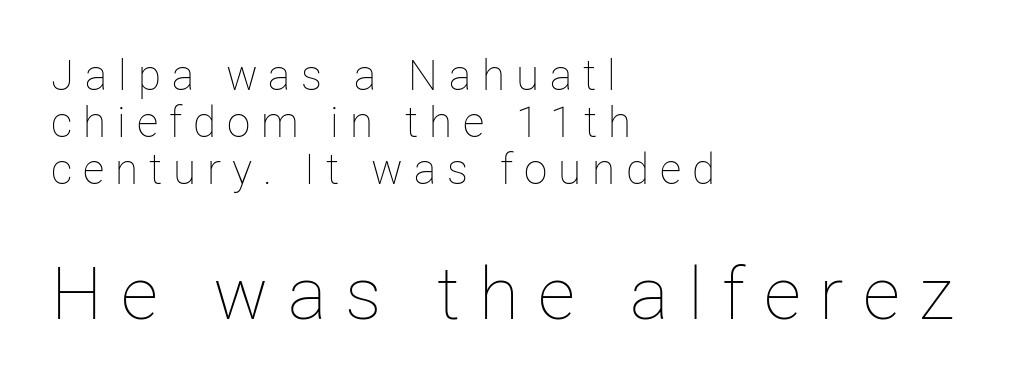
Q: Is the text bold? A: No.
Q: Is the text italic (slanted)? A: No, it is upright.
Q: Is the text underlined? A: No.
Q: How is the paragraph aligned? A: Left-aligned.
Q: Is the spacing between letters normal or unusually wide? A: Unusually wide.
Q: Is the spacing between lines tight, normal or loose? A: Tight.
Q: Which block of text is set in a larger size, the first (top) or the second (bottom)? A: The second (bottom) one.
Q: Width (condensed, normal, or wide)? A: Normal.
Q: Stroke contrast? A: Low.
Q: x-height? A: Medium.
Q: Monospaced? A: No.
